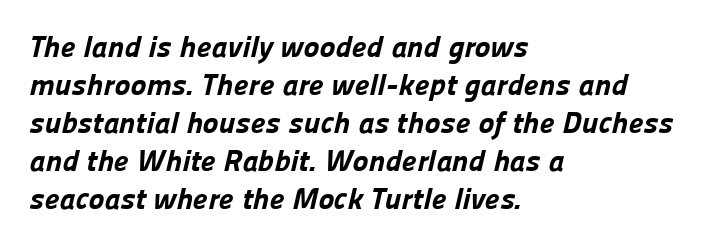
Q: Is the text bold? A: Yes.
Q: Is the typeface a serif or a sans-serif typeface? A: Sans-serif.
Q: Is the text underlined? A: No.
Q: How is the paragraph aligned? A: Left-aligned.
Q: Is the spacing between letters normal or unusually wide? A: Normal.
Q: Is the spacing between lines tight, normal or loose? A: Normal.
Q: Width (condensed, normal, or wide)? A: Normal.
Q: Stroke contrast? A: Low.
Q: x-height? A: Medium.
Q: Monospaced? A: No.
